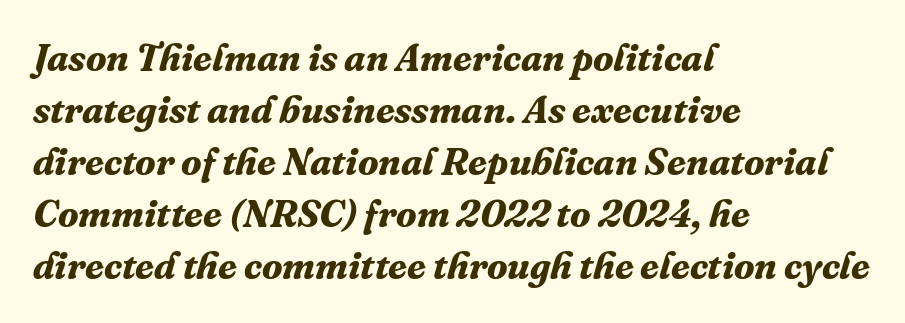
Evenly set lines give the paragraph a standard silhouette. A typesetter would label this face a serif. Observe the lean: these are italic letterforms. Look at the tracking — it's just the regular setting, nothing added. I'd describe the lettering as bold — thick and assertive. Any mark beneath the type? The region is blank.
